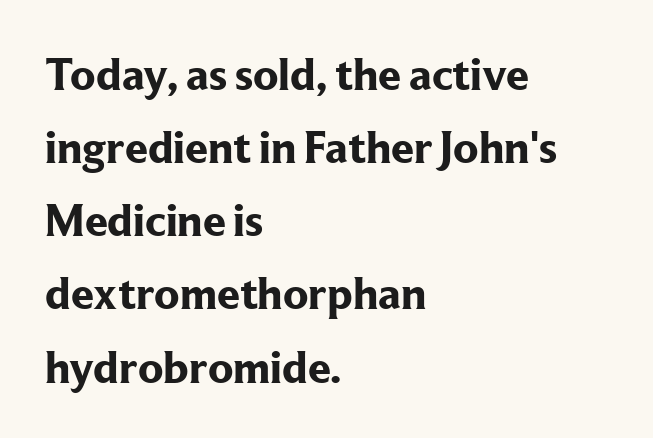
{"serif": "yes", "italic": "no", "bold": "yes", "weight": "bold", "width": "normal", "stroke_contrast": "low", "x_height": "medium", "monospaced": "no", "underline": "no", "align": "left", "line_spacing": "normal", "line_spacing_ratio": 1.59, "letter_spacing": "normal", "letter_spacing_em": 0.0, "glyph_px": 46}
